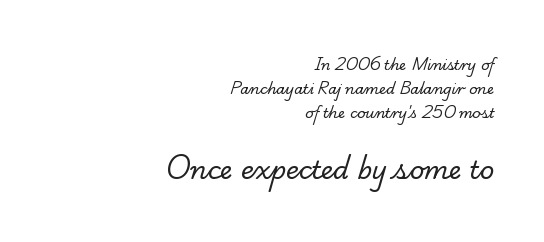
Line endings align vertically; line beginnings do not. Counters stay open thanks to moderate or lighter strokes. The words here are not underlined. In this sample the second text group is rendered at the bigger scale.
